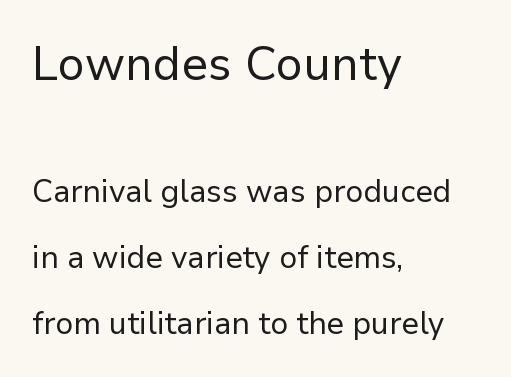
{"serif": "no", "italic": "no", "bold": "no", "weight": "regular", "width": "normal", "stroke_contrast": "low", "x_height": "medium", "monospaced": "no", "underline": "no", "align": "left", "line_spacing": "loose", "line_spacing_ratio": 2.13, "letter_spacing": "normal", "letter_spacing_em": 0.0, "larger_block": "first", "size_ratio": 1.52, "glyph_px": 47}
